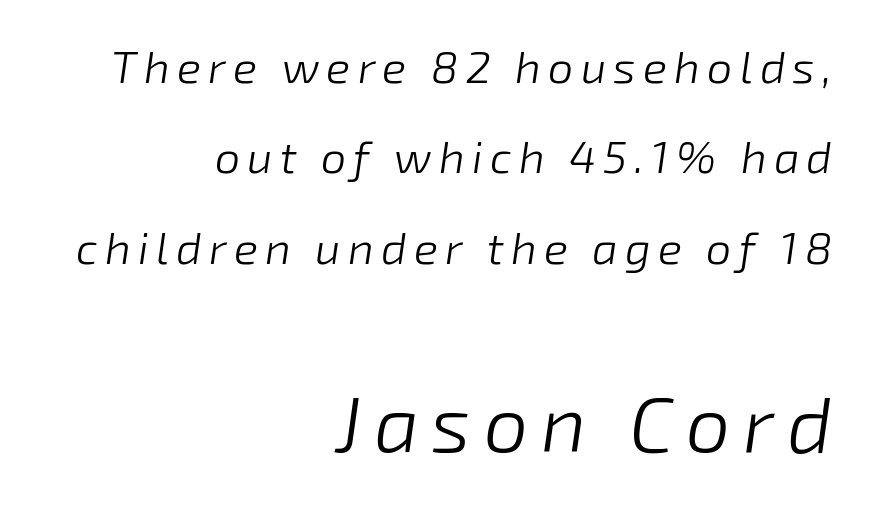
The image shows 79 px light type, italic (leaning right); set right-aligned, loose line spacing (2.01x), not underlined; the second (bottom) block is 1.76x larger; low stroke contrast and a medium x-height.
